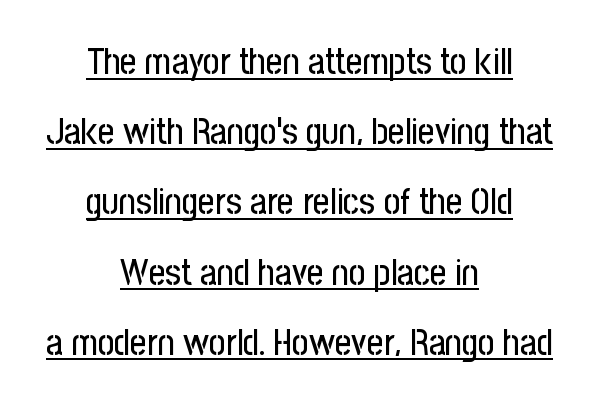
The image shows 36 px condensed sans-serif type, upright; set centered, loose line spacing (1.95x), normal letter spacing, underlined; low stroke contrast and a medium x-height.
